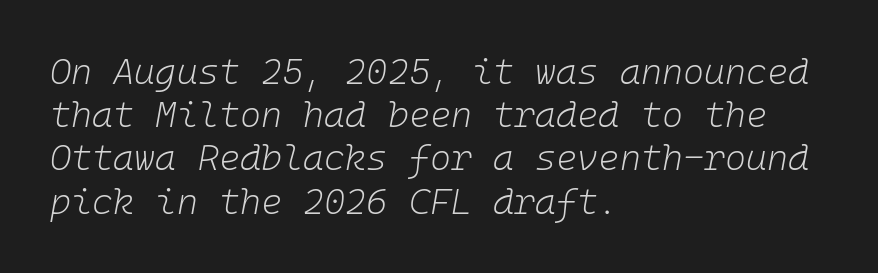
This sample uses an oblique cut, with every glyph tilted off the vertical. Note the uniform advance width — an 'i' takes as much space as an 'm'. Here the glyphs are tracked normally, forming tight word shapes. The typeface has the unassuming heft of standard copy or less. Reading down the block, your eye returns to a fixed left position each line.
